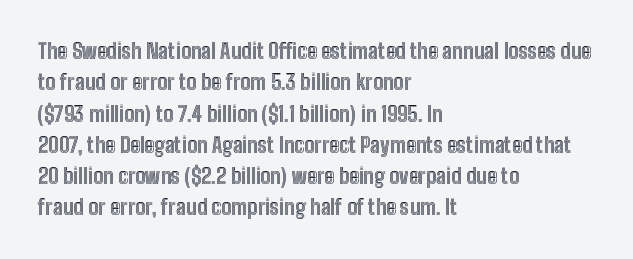
The compositor pushed each line to the left boundary. The designer left line spacing at the default. The rendering keeps characters at their native spacing. No italicization has been applied; the sample stays upright. Clear beneath every line of the passage.
